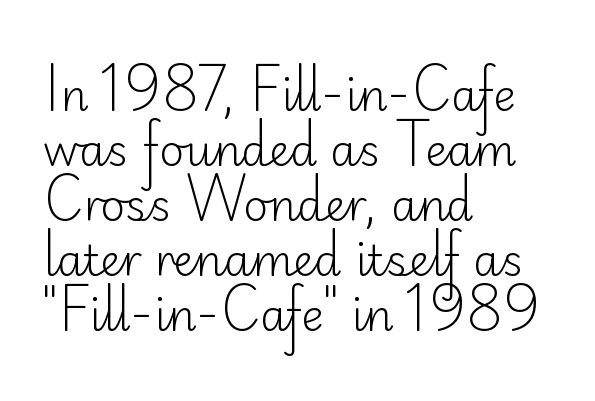
Q: Is the text bold? A: No.
Q: Is the text italic (slanted)? A: No, it is upright.
Q: Is the typeface a serif or a sans-serif typeface? A: Sans-serif.
Q: Is the text underlined? A: No.
Q: How is the paragraph aligned? A: Left-aligned.
Q: Is the spacing between letters normal or unusually wide? A: Normal.
Q: Is the spacing between lines tight, normal or loose? A: Normal.
Q: Width (condensed, normal, or wide)? A: Normal.
Q: Stroke contrast? A: Low.
Q: x-height? A: Small.
Q: Monospaced? A: No.
